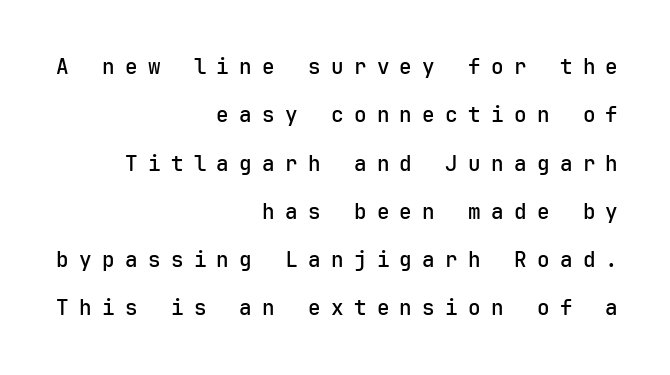
Students, note that the glyphs here are deliberately spaced far apart. Its strokes are somewhat broadened, the hallmark of semibold type. This rendering features lettering with no underline. If you drew a line through each stem, it would be perfectly vertical. Quick note: interline space is abundant. The compositor pushed each line to the right boundary.
